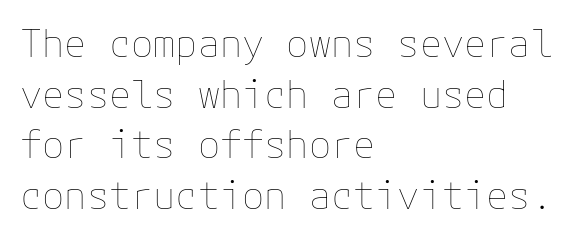
{"italic": "no", "bold": "no", "weight": "thin", "width": "normal", "stroke_contrast": "low", "x_height": "medium", "underline": "no", "align": "left", "line_spacing": "normal", "line_spacing_ratio": 1.37, "letter_spacing": "normal", "letter_spacing_em": 0.0, "glyph_px": 37}
